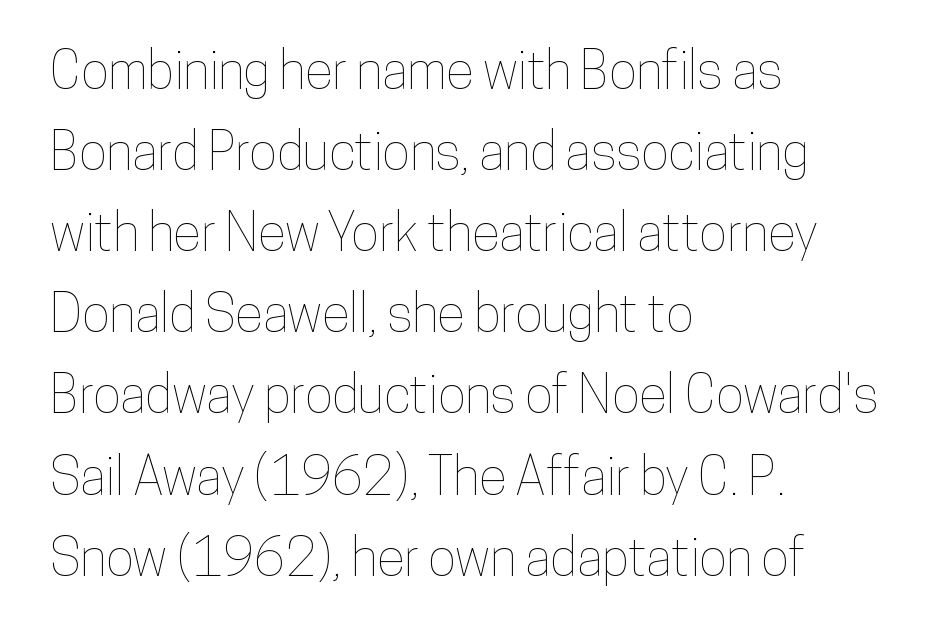
The image shows 52 px condensed type, upright; set left-aligned, normal line spacing (1.56x), normal letter spacing, not underlined; low stroke contrast and a medium x-height.
